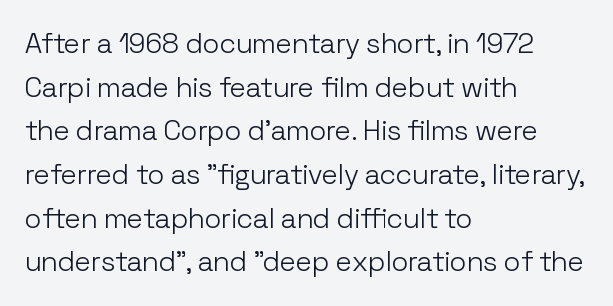
{"serif": "no", "italic": "no", "bold": "no", "weight": "light", "width": "normal", "stroke_contrast": "low", "x_height": "medium", "monospaced": "no", "underline": "no", "align": "left", "line_spacing": "normal", "line_spacing_ratio": 1.56, "letter_spacing": "normal", "letter_spacing_em": 0.0, "glyph_px": 28}
